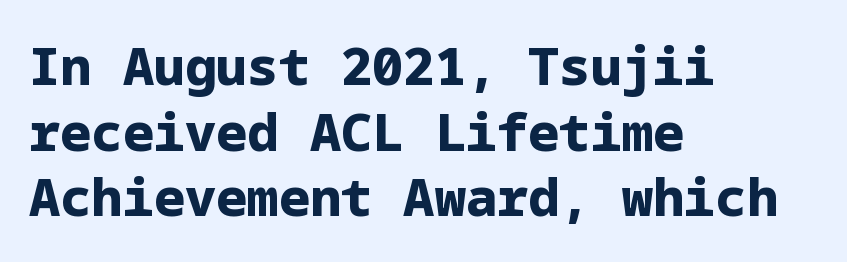
Quick note: not italic, upright. Compared with typical paragraphs, the rows here are spaced about the same. The passage shown has conventional tracking throughout. Nope, no serifs anywhere on these letters. I'd describe the lettering as bold — thick and assertive. Glance below the letters and you will spot only blank space.
